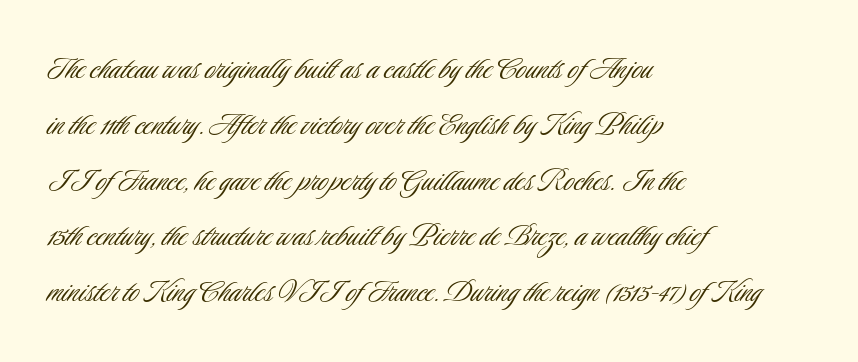
Q: Is the text bold? A: No.
Q: Is the text italic (slanted)? A: Yes.
Q: Is the typeface a serif or a sans-serif typeface? A: Sans-serif.
Q: Is the text underlined? A: No.
Q: How is the paragraph aligned? A: Left-aligned.
Q: Is the spacing between letters normal or unusually wide? A: Normal.
Q: Is the spacing between lines tight, normal or loose? A: Normal.
Q: Width (condensed, normal, or wide)? A: Condensed.
Q: Stroke contrast? A: Low.
Q: x-height? A: Small.
Q: Monospaced? A: No.
